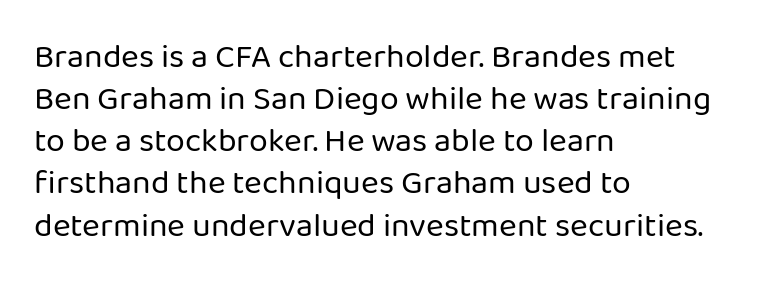
Q: Is the text bold? A: No.
Q: Is the text italic (slanted)? A: No, it is upright.
Q: Is the typeface a serif or a sans-serif typeface? A: Sans-serif.
Q: Is the text underlined? A: No.
Q: How is the paragraph aligned? A: Left-aligned.
Q: Is the spacing between letters normal or unusually wide? A: Normal.
Q: Width (condensed, normal, or wide)? A: Normal.
Q: Stroke contrast? A: Low.
Q: x-height? A: Medium.
Q: Monospaced? A: No.
